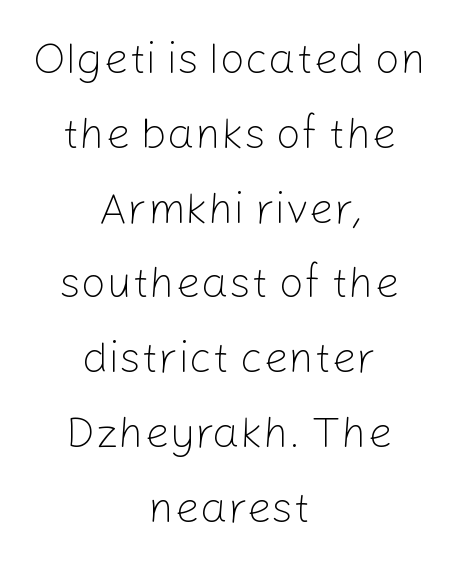
The image shows 44 px light sans-serif type, upright; set centered, normal line spacing (1.7x), normal letter spacing, not underlined; low stroke contrast and a medium x-height.
